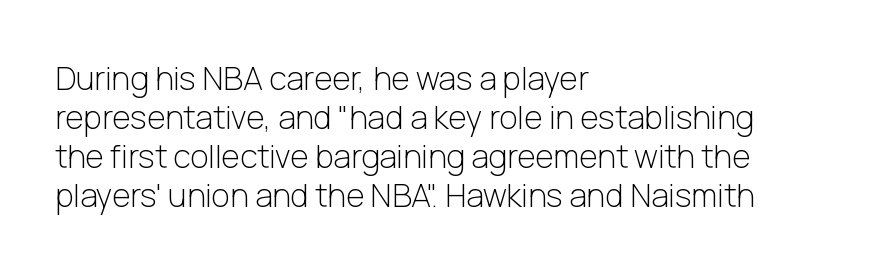
{"serif": "no", "italic": "no", "bold": "no", "weight": "light", "width": "normal", "stroke_contrast": "low", "x_height": "medium", "monospaced": "no", "underline": "no", "align": "left", "line_spacing_ratio": 1.22, "letter_spacing": "normal", "letter_spacing_em": 0.0, "glyph_px": 32}
